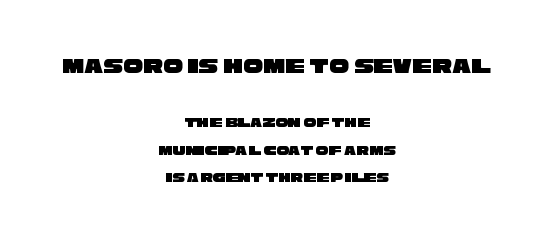
{"underline": "no", "align": "center", "line_spacing": "loose", "line_spacing_ratio": 1.95, "letter_spacing": "normal", "letter_spacing_em": 0.0, "larger_block": "first", "size_ratio": 1.57, "glyph_px": 22}
